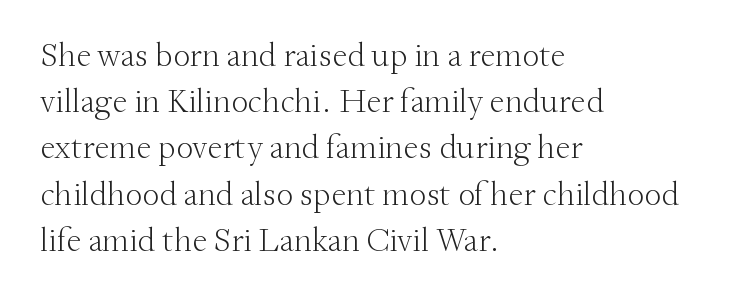
The image shows 34 px light serif type, upright; set left-aligned, normal line spacing (1.36x), normal letter spacing, not underlined; medium stroke contrast and a small x-height.
